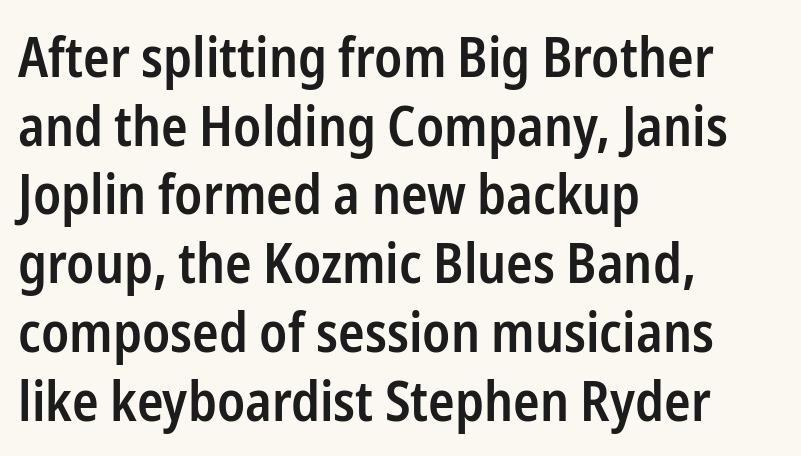
The image shows 55 px semibold, condensed sans-serif type, upright; set left-aligned, normal line spacing (1.25x), normal letter spacing, not underlined; low stroke contrast and a medium x-height.
